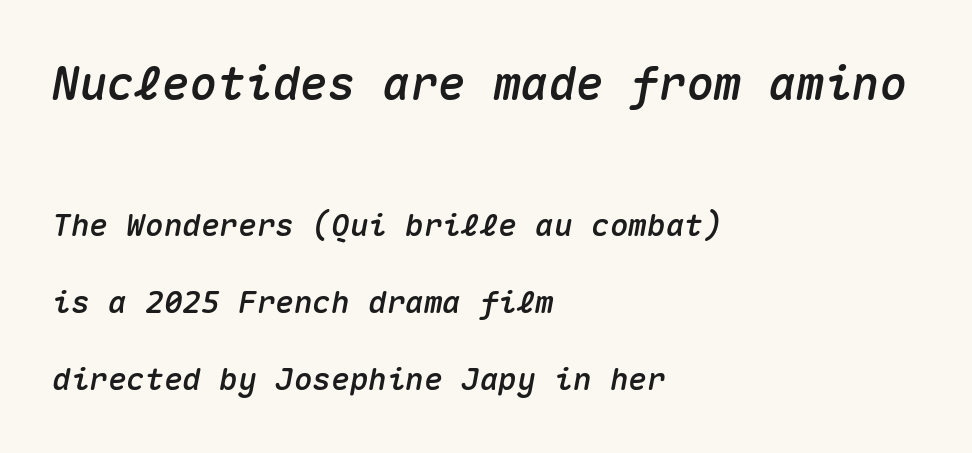
Q: Is the text italic (slanted)? A: Yes, it leans right by about 10 degrees.
Q: Is the text underlined? A: No.
Q: How is the paragraph aligned? A: Left-aligned.
Q: Is the spacing between letters normal or unusually wide? A: Normal.
Q: Is the spacing between lines tight, normal or loose? A: Loose.
Q: Which block of text is set in a larger size, the first (top) or the second (bottom)? A: The first (top) one.
Q: Width (condensed, normal, or wide)? A: Normal.
Q: Stroke contrast? A: Medium.
Q: x-height? A: Medium.
Q: Monospaced? A: Yes.
